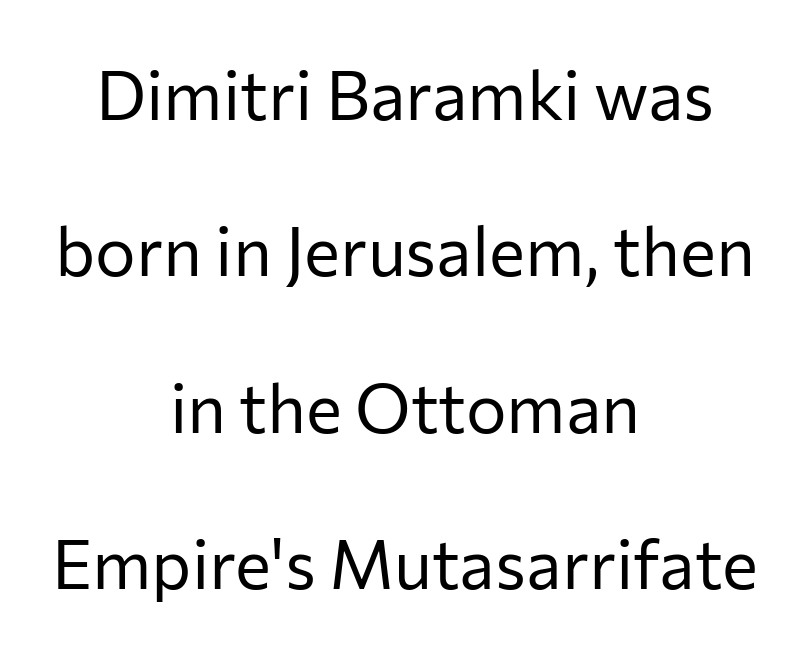
Neither beginnings nor endings align; midpoints do. Stroke thickness stays within the range of a standard reading face or lighter. Note: no serifs on the glyphs. The leading is generous, giving the passage an open texture. Letter spacing: default.
